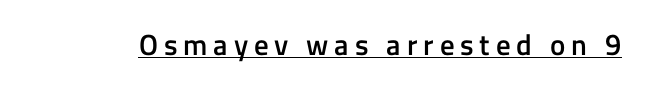
{"serif": "no", "italic": "no", "bold": "semi", "weight": "semibold", "width": "normal", "stroke_contrast": "low", "x_height": "medium", "monospaced": "no", "underline": "yes", "letter_spacing": "wide", "letter_spacing_em": 0.2, "glyph_px": 29}
